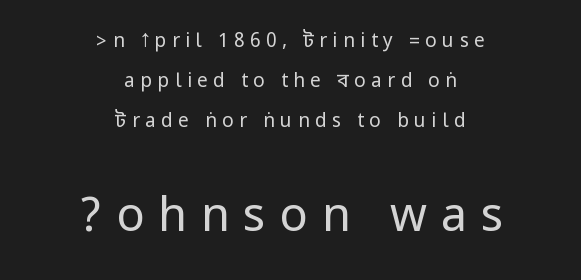
Q: Is the text bold? A: No.
Q: Is the text italic (slanted)? A: No, it is upright.
Q: Is the typeface a serif or a sans-serif typeface? A: Sans-serif.
Q: Is the text underlined? A: No.
Q: How is the paragraph aligned? A: Centered.
Q: Is the spacing between letters normal or unusually wide? A: Unusually wide.
Q: Is the spacing between lines tight, normal or loose? A: Loose.
Q: Which block of text is set in a larger size, the first (top) or the second (bottom)? A: The second (bottom) one.
Q: Width (condensed, normal, or wide)? A: Condensed.
Q: Stroke contrast? A: Low.
